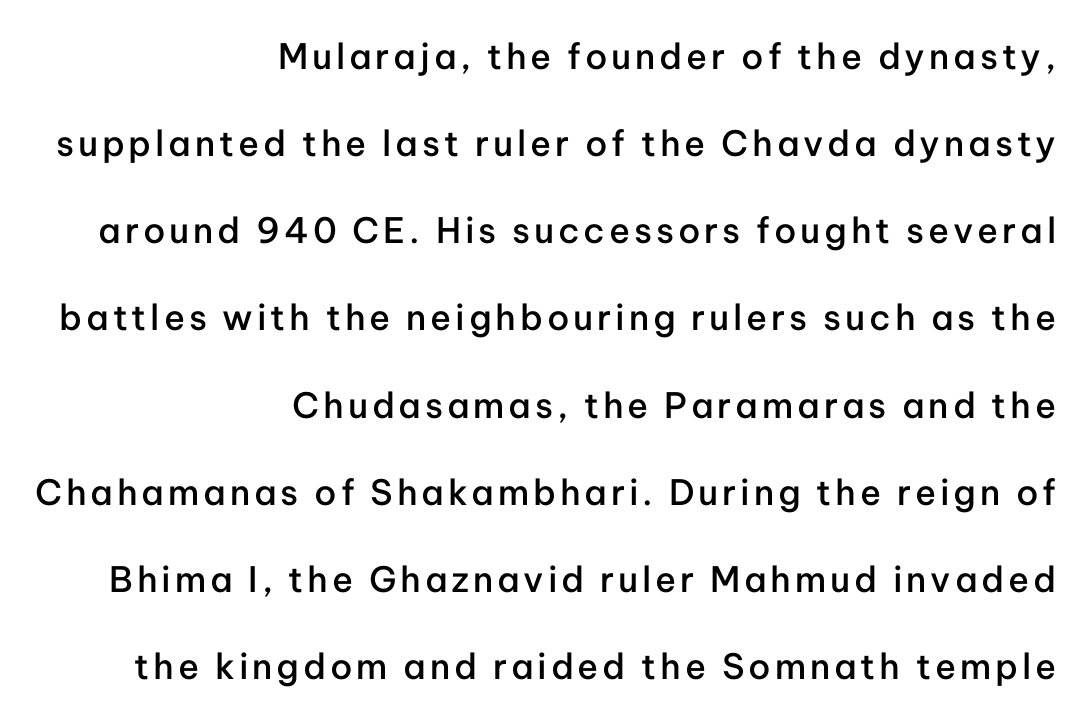
Q: Is the text bold? A: Semi-bold.
Q: Is the text italic (slanted)? A: No, it is upright.
Q: Is the typeface a serif or a sans-serif typeface? A: Sans-serif.
Q: Is the text underlined? A: No.
Q: How is the paragraph aligned? A: Right-aligned.
Q: Is the spacing between lines tight, normal or loose? A: Loose.
Q: Width (condensed, normal, or wide)? A: Normal.
Q: Stroke contrast? A: Low.
Q: x-height? A: Medium.
Q: Monospaced? A: No.
